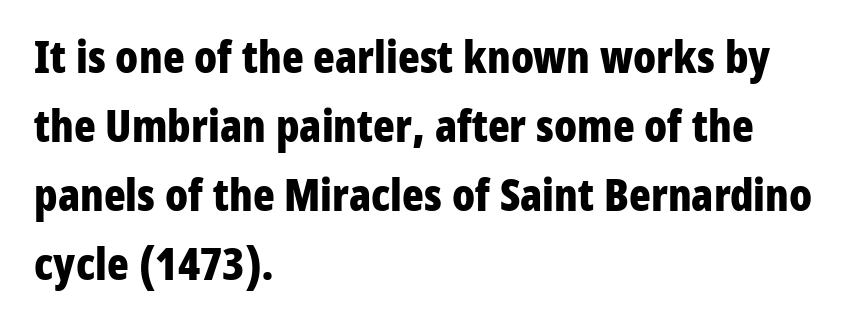
Looks like regular typesetting: each glyph gets only the width it needs. The glyphs are unaccompanied by any horizontal stroke below them. Nothing unusual about the tracking: characters are spaced as the font intends. This rendering uses left alignment, leaving the right contour irregular. Grotesque or geometric, the face here clearly has no serifs. Tall strokes in this sample are plumb rather than angled.
